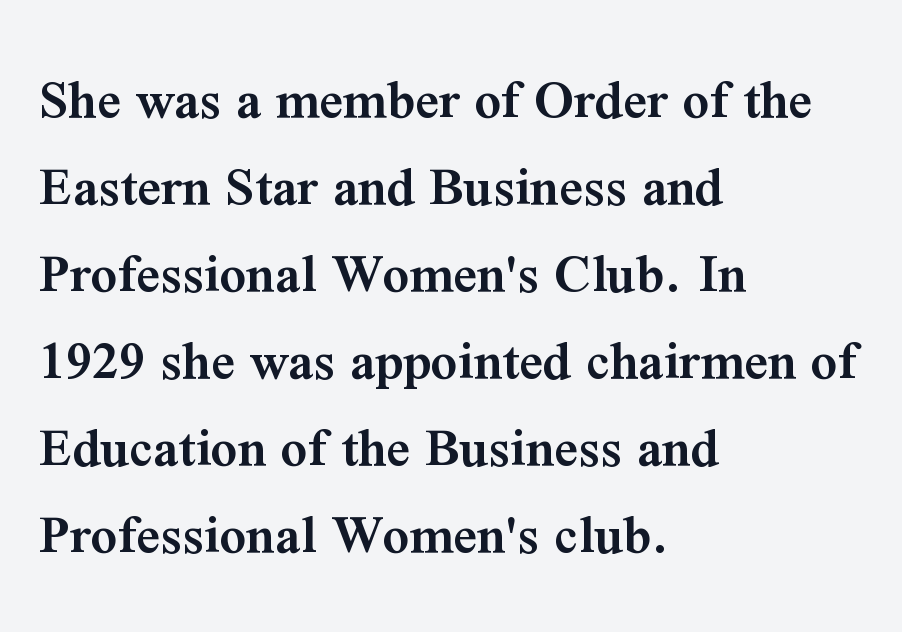
Nobody drew a line under any word here. The glyphs in this specimen are seriffed. These lines are rendered in a variable-pitch font. Every row of glyphs begins at an identical x-position on the left. Default kerning and tracking; the words read as compact shapes.
